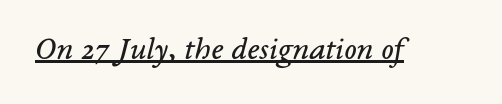
{"serif": "yes", "italic": "yes", "lean": "right", "slant_degrees": 14, "bold": "no", "weight": "regular", "width": "normal", "stroke_contrast": "low", "x_height": "medium", "monospaced": "no", "underline": "yes", "letter_spacing": "normal", "letter_spacing_em": 0.0, "glyph_px": 33}
